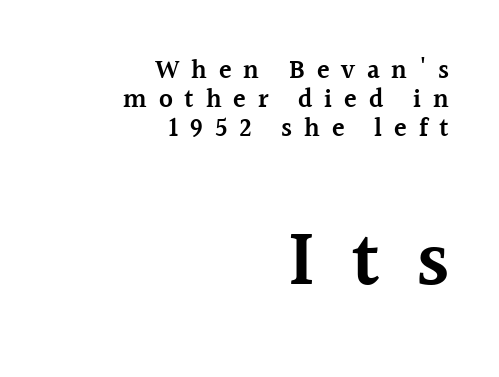
The image shows 79 px semibold serif type, upright; set right-aligned, tight line spacing (1.12x), unusually wide letter spacing (+0.45 em), not underlined; the second (bottom) block is 3.04x larger; a medium x-height.
